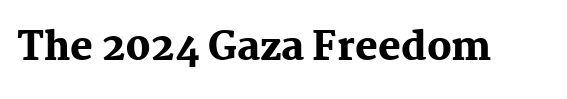
The passage shown is typeset with a serif family. Unmarked baselines from the first word to the last. Italic? Not at all — the glyphs are vertical. Compared with typical body copy, the letter spacing here is the same.
